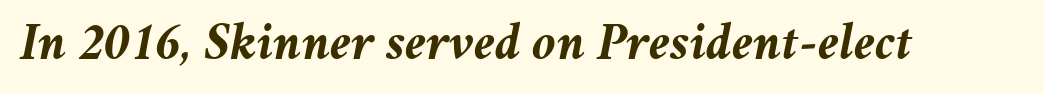
Q: Is the text bold? A: Yes.
Q: Is the text italic (slanted)? A: Yes, it leans right by about 11 degrees.
Q: Is the text underlined? A: No.
Q: Is the spacing between letters normal or unusually wide? A: Normal.
Q: Width (condensed, normal, or wide)? A: Normal.
Q: Stroke contrast? A: Medium.
Q: x-height? A: Medium.
Q: Monospaced? A: No.
